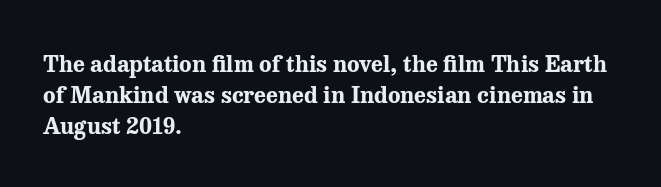
The image shows 23 px bold type, upright; set left-aligned, normal line spacing (1.34x), normal letter spacing, not underlined.
